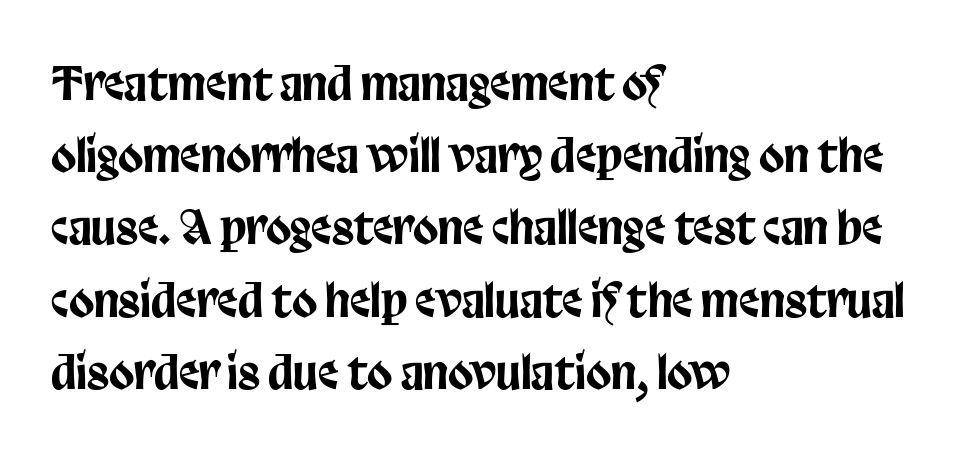
Q: Is the text italic (slanted)? A: No, it is upright.
Q: Is the typeface a serif or a sans-serif typeface? A: Sans-serif.
Q: Is the text underlined? A: No.
Q: How is the paragraph aligned? A: Left-aligned.
Q: Is the spacing between letters normal or unusually wide? A: Normal.
Q: Is the spacing between lines tight, normal or loose? A: Normal.
Q: Width (condensed, normal, or wide)? A: Condensed.
Q: Stroke contrast? A: Low.
Q: x-height? A: Large.
Q: Monospaced? A: No.
